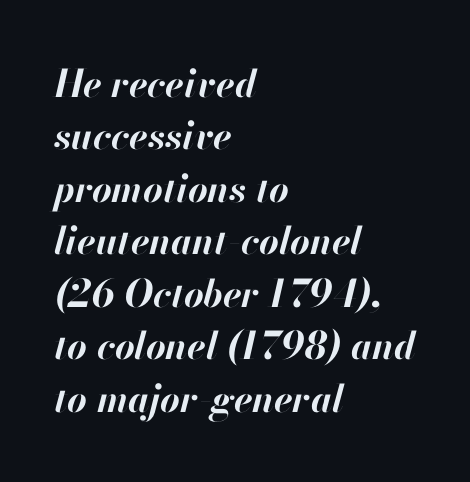
The glyphs have the mass of a bold cut. All the whitespace from short lines collects on the right. The whole block is typeset with a tilt. Looks like regular typesetting: each glyph gets only the width it needs. Between one letter and the next there's only the usual sliver of space.
